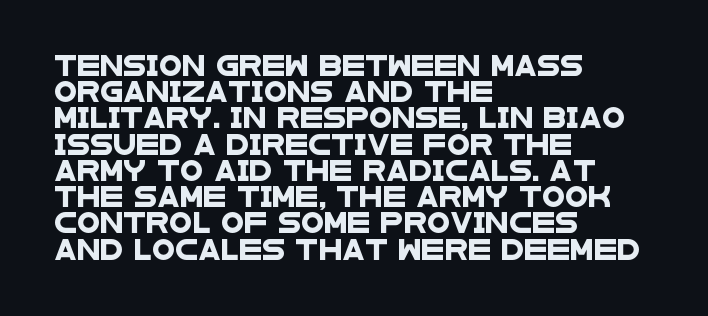
Q: Is the text underlined? A: No.
Q: How is the paragraph aligned? A: Left-aligned.
Q: Is the spacing between letters normal or unusually wide? A: Normal.
Q: Is the spacing between lines tight, normal or loose? A: Normal.
